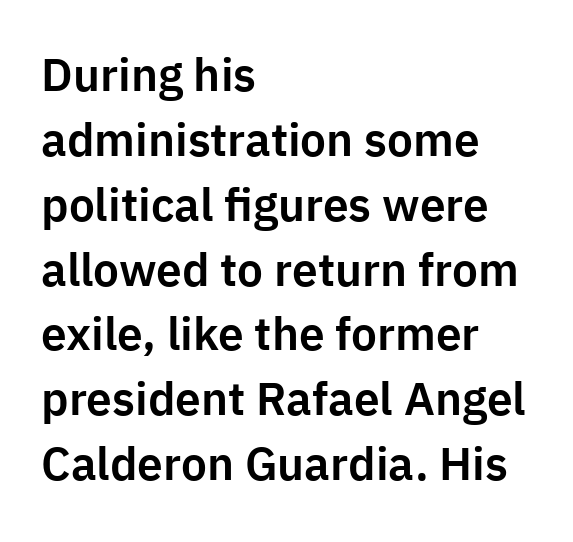
{"serif": "no", "italic": "no", "width": "normal", "stroke_contrast": "low", "x_height": "medium", "monospaced": "no", "underline": "no", "align": "left", "line_spacing": "normal", "line_spacing_ratio": 1.41, "letter_spacing": "normal", "letter_spacing_em": 0.0, "glyph_px": 46}
